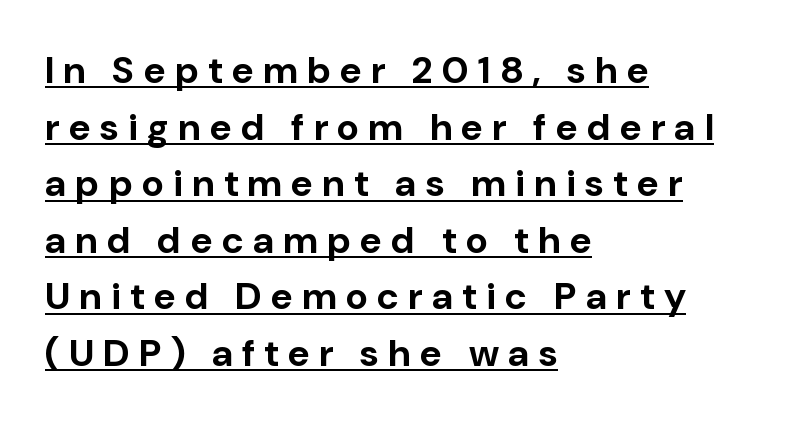
Q: Is the text bold? A: Yes.
Q: Is the text italic (slanted)? A: No, it is upright.
Q: Is the typeface a serif or a sans-serif typeface? A: Sans-serif.
Q: Is the text underlined? A: Yes.
Q: How is the paragraph aligned? A: Left-aligned.
Q: Is the spacing between letters normal or unusually wide? A: Unusually wide.
Q: Is the spacing between lines tight, normal or loose? A: Normal.
Q: Width (condensed, normal, or wide)? A: Normal.
Q: Stroke contrast? A: Low.
Q: x-height? A: Medium.
Q: Monospaced? A: No.
